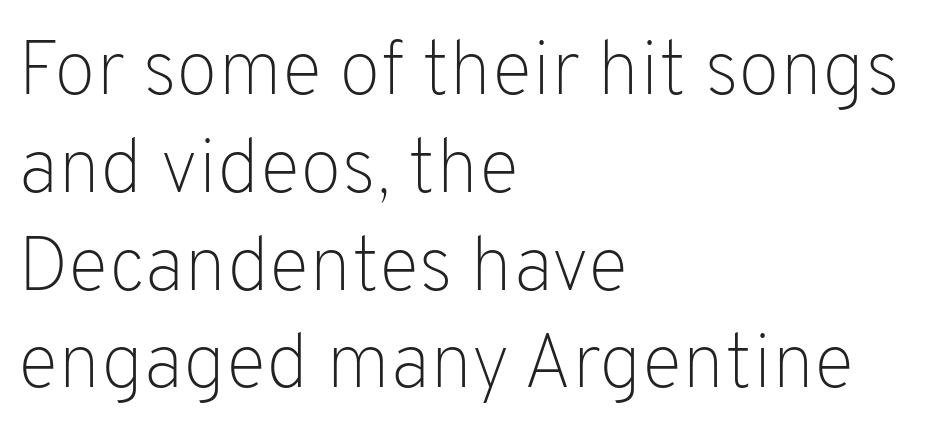
Q: Is the text bold? A: No.
Q: Is the text italic (slanted)? A: No, it is upright.
Q: Is the typeface a serif or a sans-serif typeface? A: Sans-serif.
Q: Is the text underlined? A: No.
Q: How is the paragraph aligned? A: Left-aligned.
Q: Is the spacing between letters normal or unusually wide? A: Normal.
Q: Is the spacing between lines tight, normal or loose? A: Normal.
Q: Width (condensed, normal, or wide)? A: Normal.
Q: Stroke contrast? A: Low.
Q: x-height? A: Medium.
Q: Monospaced? A: No.
